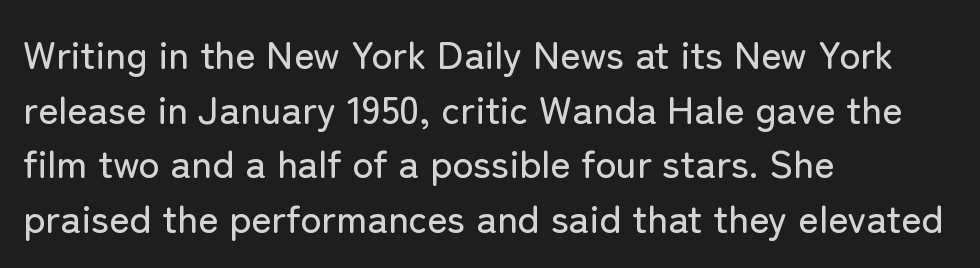
{"serif": "no", "italic": "no", "width": "normal", "stroke_contrast": "low", "x_height": "medium", "monospaced": "no", "underline": "no", "align": "left", "line_spacing": "normal", "line_spacing_ratio": 1.4, "letter_spacing": "normal", "letter_spacing_em": 0.0, "glyph_px": 39}
